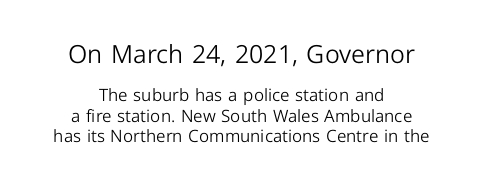
Is the block centered? Yes — each line is placed symmetrically about the middle. The face used here appears at its bigger size in the upper chunk. Here the glyphs are tracked normally, forming tight word shapes. Bare-footed words on every line. These glyphs show unthickened strokes, regular width or finer. The lettering holds an erect, upright posture throughout.
